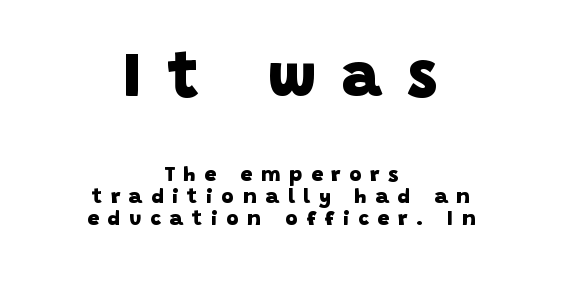
{"serif": "no", "bold": "yes", "weight": "heavy", "width": "normal", "stroke_contrast": "low", "x_height": "large", "monospaced": "no", "underline": "no", "align": "center", "line_spacing": "tight", "line_spacing_ratio": 1.05, "letter_spacing": "wide", "letter_spacing_em": 0.42, "larger_block": "first", "size_ratio": 2.95, "glyph_px": 62}
